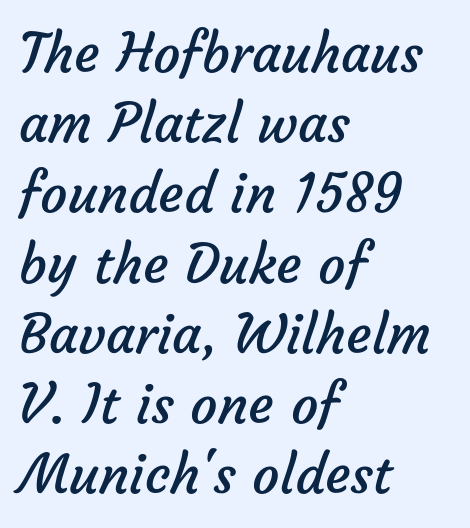
Q: Is the text bold? A: No.
Q: Is the typeface a serif or a sans-serif typeface? A: Sans-serif.
Q: Is the text underlined? A: No.
Q: How is the paragraph aligned? A: Left-aligned.
Q: Is the spacing between letters normal or unusually wide? A: Normal.
Q: Is the spacing between lines tight, normal or loose? A: Normal.
Q: Width (condensed, normal, or wide)? A: Normal.
Q: Stroke contrast? A: Low.
Q: x-height? A: Medium.
Q: Monospaced? A: No.
